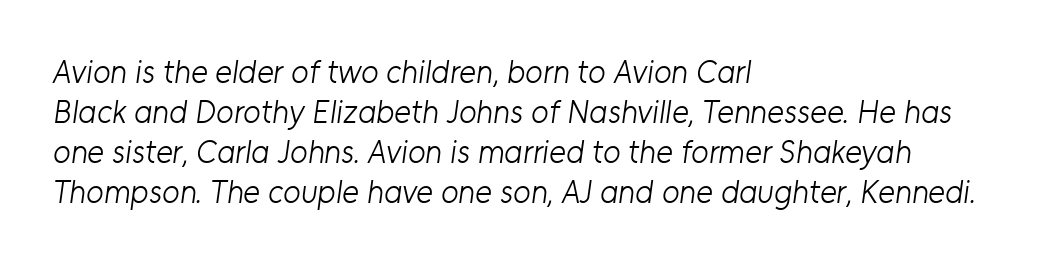
The image shows 32 px light sans-serif type; set left-aligned, normal line spacing (1.25x), normal letter spacing, not underlined; low stroke contrast and a medium x-height.
